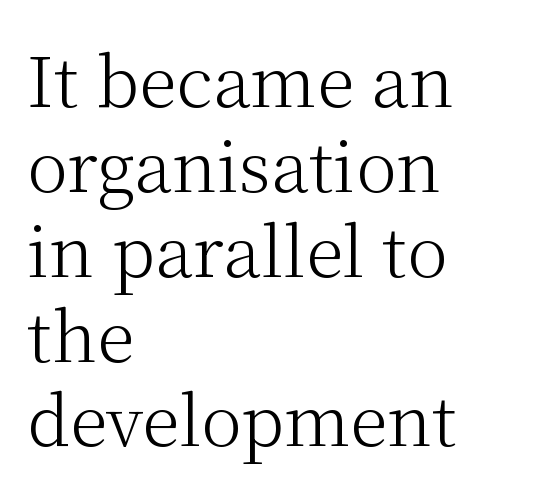
{"serif": "yes", "italic": "no", "bold": "no", "weight": "light", "width": "normal", "stroke_contrast": "medium", "x_height": "medium", "monospaced": "no", "underline": "no", "align": "left", "line_spacing_ratio": 1.23, "letter_spacing": "normal", "letter_spacing_em": 0.0, "glyph_px": 69}
